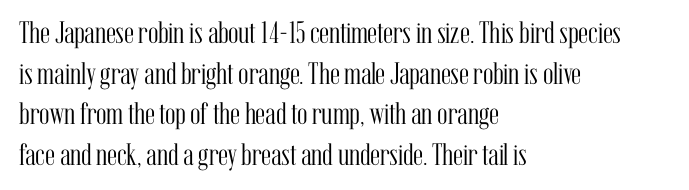
Spacing verdict: proportional, widths tailored to each character. Caption: multi-line text, flush left, ragged right. Upright lettering throughout. The font sits on the lighter half of the weight spectrum, regular included.
